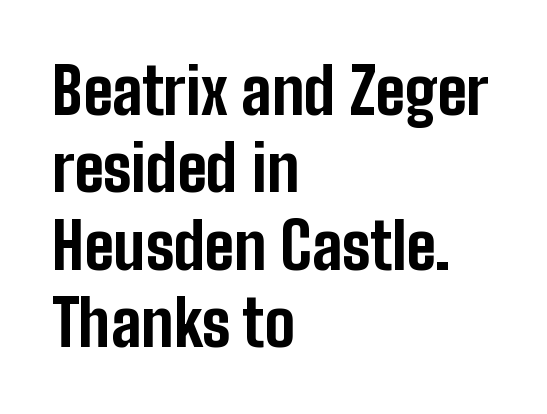
{"serif": "no", "italic": "no", "bold": "yes", "weight": "bold", "width": "condensed", "stroke_contrast": "low", "x_height": "medium", "monospaced": "no", "underline": "no", "align": "left", "line_spacing_ratio": 1.23, "letter_spacing": "normal", "letter_spacing_em": 0.0, "glyph_px": 63}
